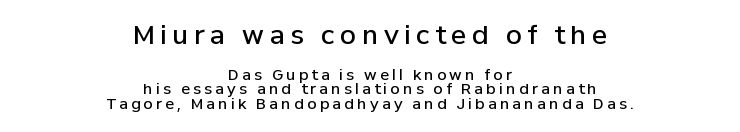
The image shows 26 px text type, upright; set centered, tight line spacing (0.99x), unusually wide letter spacing (+0.21 em), not underlined; the first (top) block is 1.73x larger.
